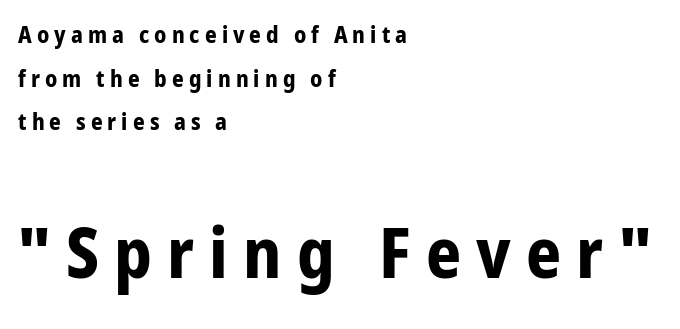
{"serif": "no", "italic": "no", "bold": "yes", "weight": "bold", "width": "condensed", "stroke_contrast": "low", "x_height": "medium", "monospaced": "no", "underline": "no", "align": "left", "line_spacing": "loose", "line_spacing_ratio": 1.9, "letter_spacing": "wide", "letter_spacing_em": 0.22, "larger_block": "second", "size_ratio": 3.0, "glyph_px": 69}
